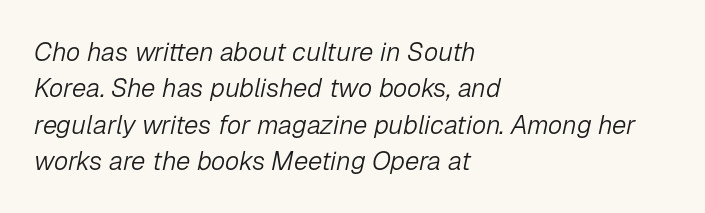
Q: Is the text bold? A: No.
Q: Is the text italic (slanted)? A: Yes, it leans right by about 12 degrees.
Q: Is the text underlined? A: No.
Q: How is the paragraph aligned? A: Left-aligned.
Q: Is the spacing between letters normal or unusually wide? A: Normal.
Q: Is the spacing between lines tight, normal or loose? A: Normal.
